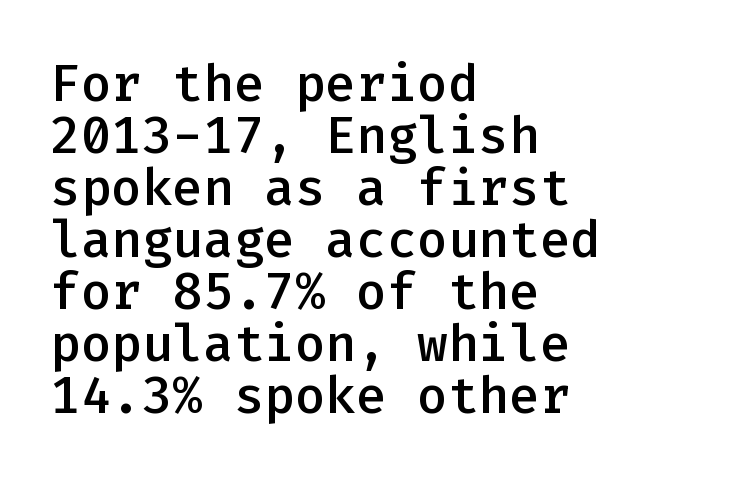
Q: Is the text bold? A: Semi-bold.
Q: Is the text italic (slanted)? A: No, it is upright.
Q: Is the typeface a serif or a sans-serif typeface? A: Sans-serif.
Q: Is the text underlined? A: No.
Q: How is the paragraph aligned? A: Left-aligned.
Q: Is the spacing between letters normal or unusually wide? A: Normal.
Q: Is the spacing between lines tight, normal or loose? A: Tight.
Q: Width (condensed, normal, or wide)? A: Normal.
Q: Stroke contrast? A: Low.
Q: x-height? A: Medium.
Q: Monospaced? A: Yes.
